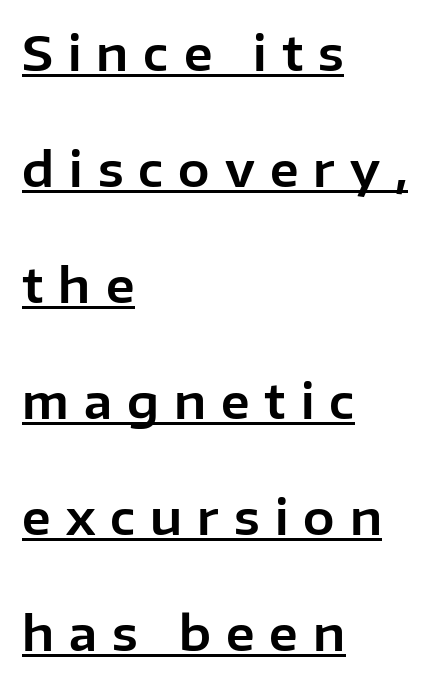
{"serif": "no", "italic": "no", "width": "normal", "stroke_contrast": "low", "x_height": "medium", "monospaced": "no", "underline": "yes", "align": "left", "line_spacing": "loose", "line_spacing_ratio": 2.47, "letter_spacing": "wide", "letter_spacing_em": 0.32, "glyph_px": 47}
